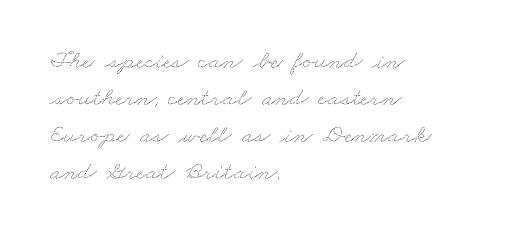
Honestly, the row spacing looks completely unremarkable. Every row of glyphs begins at an identical x-position on the left. The strip under each line holds only bare page. Here the glyphs are tracked normally, forming tight word shapes.
